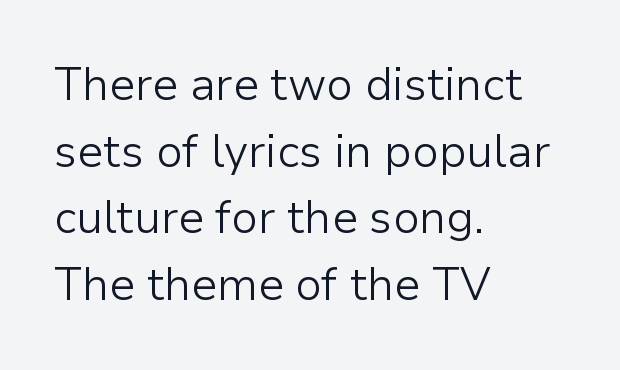
Q: Is the text bold? A: No.
Q: Is the text italic (slanted)? A: No, it is upright.
Q: Is the typeface a serif or a sans-serif typeface? A: Sans-serif.
Q: Is the text underlined? A: No.
Q: How is the paragraph aligned? A: Left-aligned.
Q: Is the spacing between letters normal or unusually wide? A: Normal.
Q: Is the spacing between lines tight, normal or loose? A: Normal.
Q: Width (condensed, normal, or wide)? A: Normal.
Q: Stroke contrast? A: Low.
Q: x-height? A: Medium.
Q: Monospaced? A: No.
